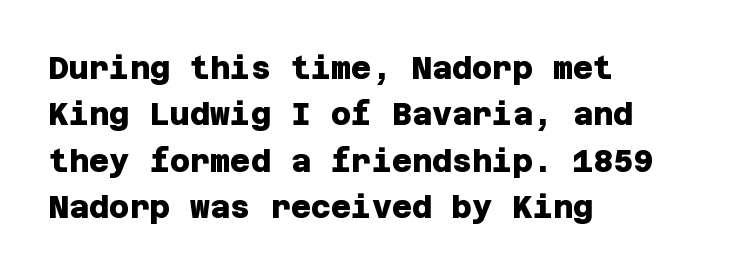
Q: Is the text bold? A: Yes.
Q: Is the typeface a serif or a sans-serif typeface? A: Sans-serif.
Q: Is the text underlined? A: No.
Q: How is the paragraph aligned? A: Left-aligned.
Q: Is the spacing between letters normal or unusually wide? A: Normal.
Q: Is the spacing between lines tight, normal or loose? A: Normal.
Q: Width (condensed, normal, or wide)? A: Normal.
Q: Stroke contrast? A: Low.
Q: x-height? A: Large.
